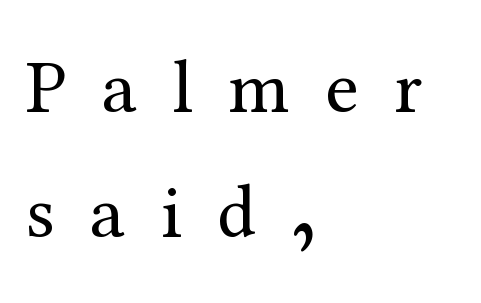
Visually the block forms a straight wall on the left and a jagged coastline on the right. Letters have the restrained weight of plain body copy at most. Note the varied advance widths — an 'i' is clearly narrower than an 'm'. The lettering holds an erect, upright posture throughout. This sample uses expanded letter spacing, leaving extra air between glyphs. Font category for this specimen: serif.
